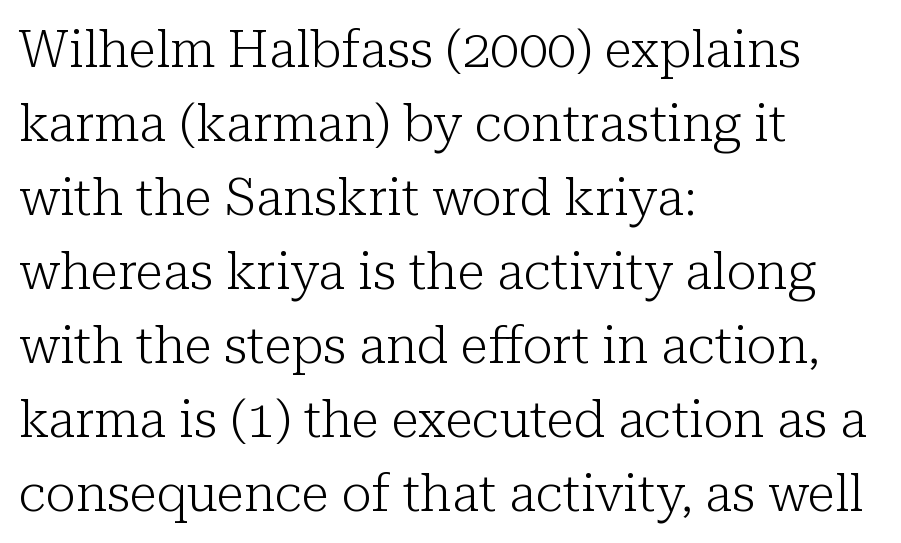
The image shows 51 px light serif type, upright; set left-aligned, normal line spacing (1.45x), normal letter spacing, not underlined; low stroke contrast and a medium x-height.
